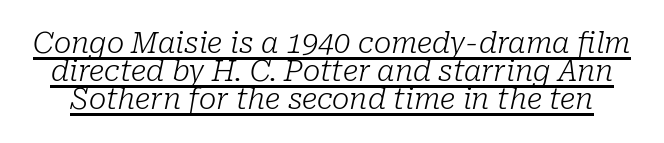
The image shows 29 px light serif type, italic (leaning right); set tight line spacing (0.96x), normal letter spacing, underlined; low stroke contrast and a medium x-height.
